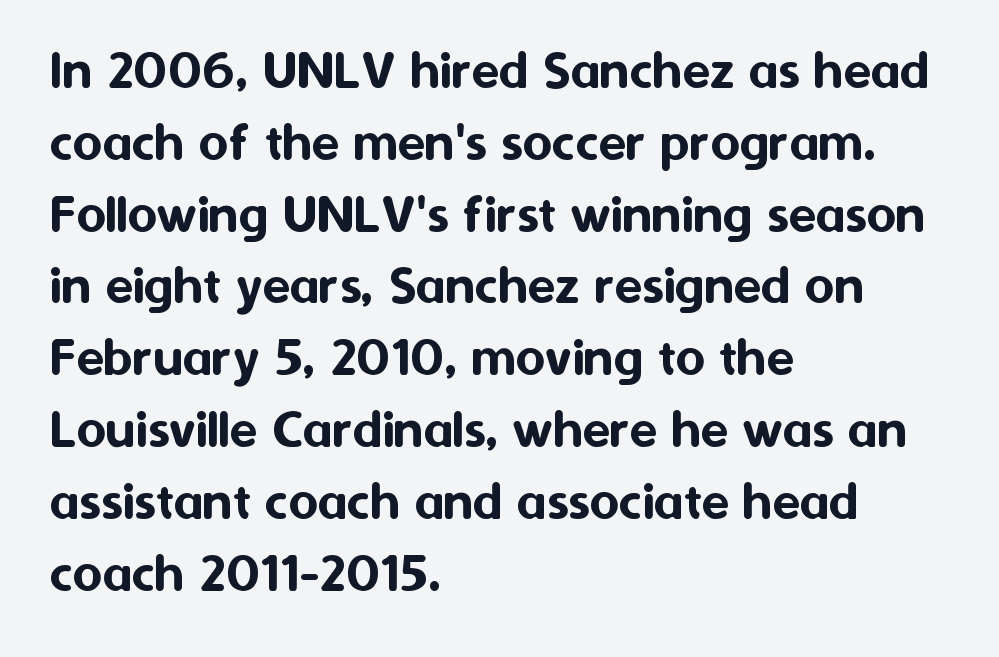
{"serif": "no", "italic": "no", "width": "normal", "stroke_contrast": "medium", "x_height": "medium", "monospaced": "no", "underline": "no", "align": "left", "line_spacing": "normal", "line_spacing_ratio": 1.26, "letter_spacing": "normal", "letter_spacing_em": 0.0, "glyph_px": 57}
